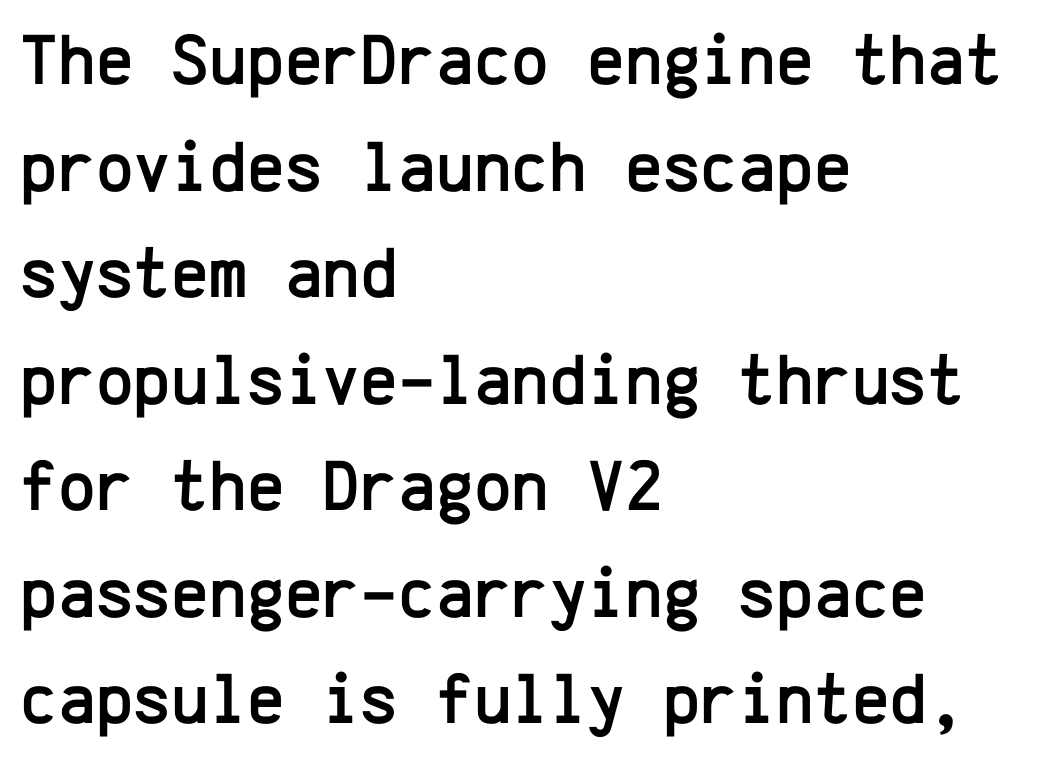
Q: Is the text italic (slanted)? A: No, it is upright.
Q: Is the typeface a serif or a sans-serif typeface? A: Sans-serif.
Q: Is the text underlined? A: No.
Q: How is the paragraph aligned? A: Left-aligned.
Q: Is the spacing between letters normal or unusually wide? A: Normal.
Q: Is the spacing between lines tight, normal or loose? A: Normal.
Q: Width (condensed, normal, or wide)? A: Normal.
Q: Stroke contrast? A: Low.
Q: x-height? A: Medium.
Q: Monospaced? A: Yes.
